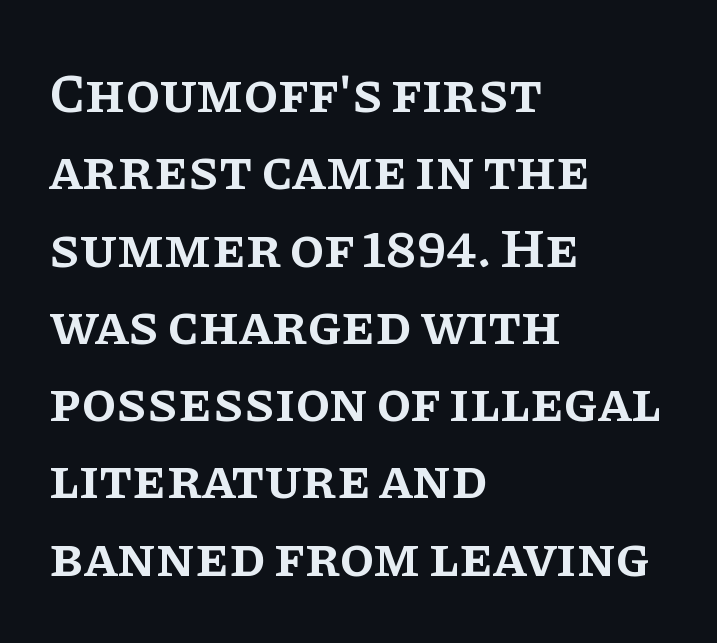
Q: Is the text bold? A: Semi-bold.
Q: Is the text italic (slanted)? A: No, it is upright.
Q: Is the typeface a serif or a sans-serif typeface? A: Serif.
Q: Is the text underlined? A: No.
Q: How is the paragraph aligned? A: Left-aligned.
Q: Is the spacing between letters normal or unusually wide? A: Normal.
Q: Is the spacing between lines tight, normal or loose? A: Normal.
Q: Width (condensed, normal, or wide)? A: Normal.
Q: Stroke contrast? A: Low.
Q: x-height? A: Large.
Q: Monospaced? A: No.
